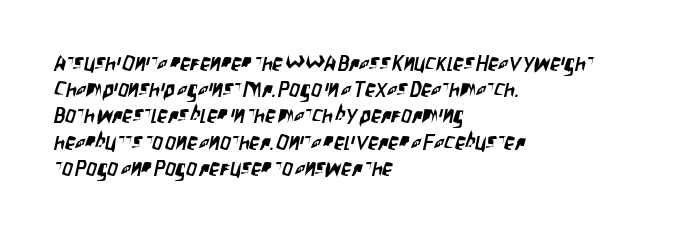
Q: Is the text underlined? A: No.
Q: How is the paragraph aligned? A: Left-aligned.
Q: Is the spacing between letters normal or unusually wide? A: Normal.
Q: Is the spacing between lines tight, normal or loose? A: Normal.
